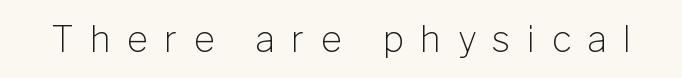
Stems here are at most as thick as an everyday book face. The area under the type is left untouched. The letters advance in unequal steps, a hallmark of proportional type. A roman cut, with each character standing at attention. The type is letterspaced generously, with wide tracking.
